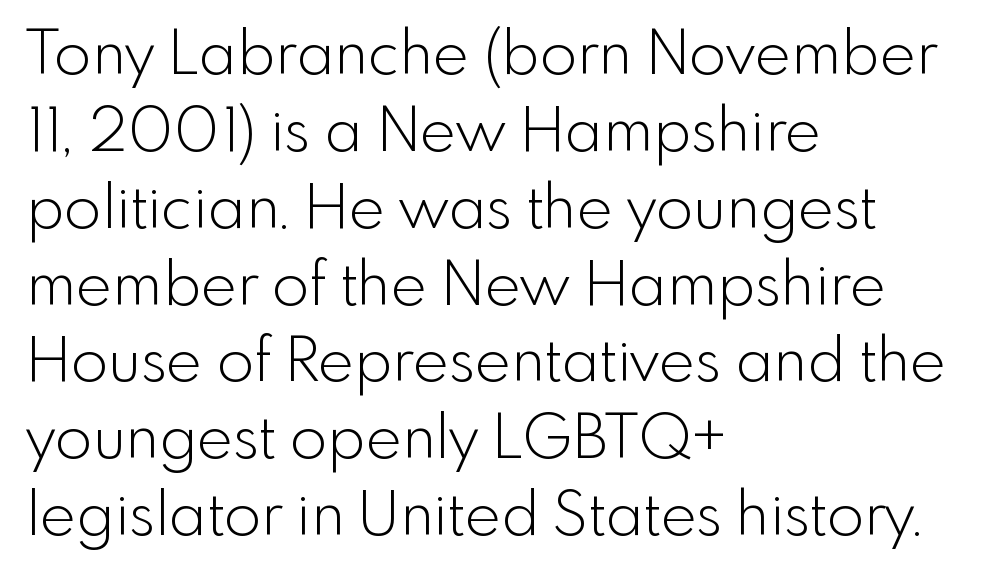
Vertical stems look standard width or narrower in stroke. Every row of glyphs begins at an identical x-position on the left. Proportional: the letters do not fall into vertical columns. A roman cut, with each character standing at attention. Evenly set lines give the paragraph a standard silhouette.
